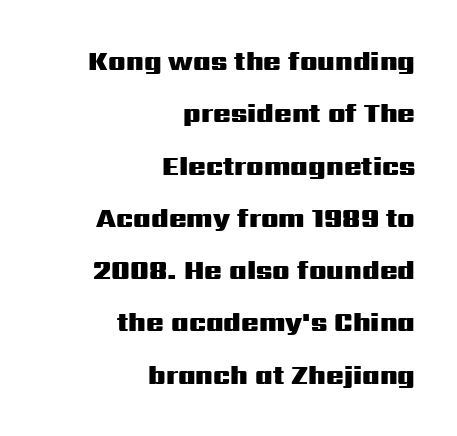
Q: Is the text bold? A: Yes.
Q: Is the text italic (slanted)? A: No, it is upright.
Q: Is the text underlined? A: No.
Q: How is the paragraph aligned? A: Right-aligned.
Q: Is the spacing between letters normal or unusually wide? A: Normal.
Q: Is the spacing between lines tight, normal or loose? A: Loose.
